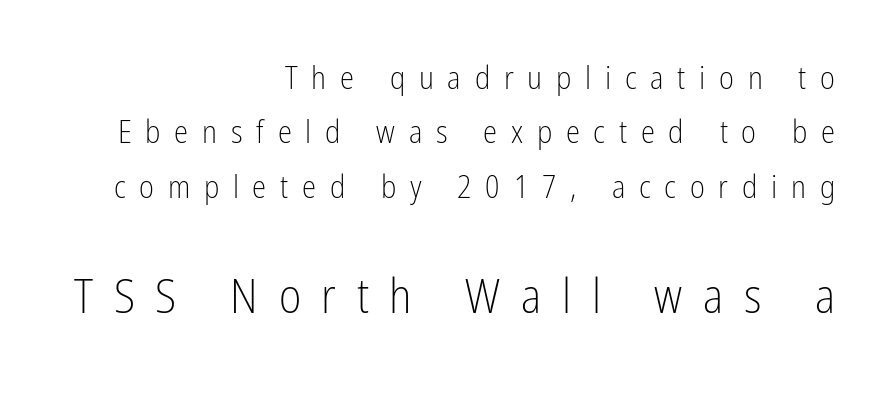
The image shows 48 px light, condensed sans-serif type, upright; set right-aligned, normal line spacing (1.7x), unusually wide letter spacing (+0.43 em), not underlined; the second (bottom) block is 1.5x larger; low stroke contrast and a medium x-height.
